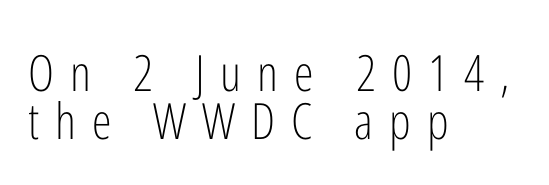
The image shows 50 px light, condensed sans-serif type, upright; set left-aligned, tight line spacing (0.96x), unusually wide letter spacing (+0.32 em), not underlined; low stroke contrast and a medium x-height.
